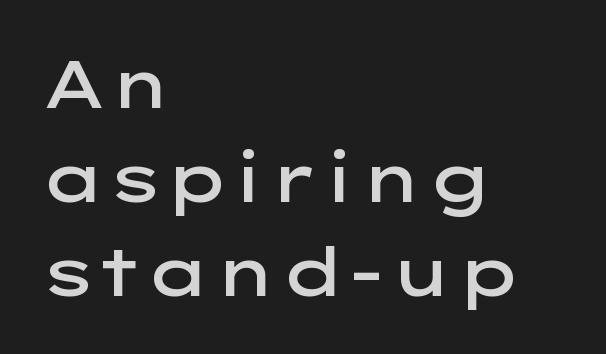
The tracking reads as untouched default to a designer's eye. The letters advance in unequal steps, a hallmark of proportional type. Where is the straight margin? On the left. The font's upright variant was chosen for this text.
